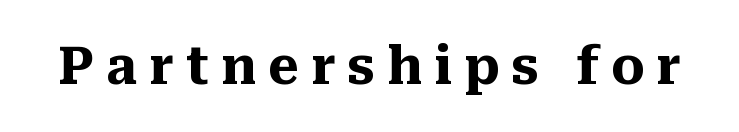
Q: Is the text bold? A: Yes.
Q: Is the text italic (slanted)? A: No, it is upright.
Q: Is the typeface a serif or a sans-serif typeface? A: Serif.
Q: Is the text underlined? A: No.
Q: Is the spacing between letters normal or unusually wide? A: Unusually wide.
Q: Width (condensed, normal, or wide)? A: Normal.
Q: Stroke contrast? A: Medium.
Q: x-height? A: Medium.
Q: Monospaced? A: No.
